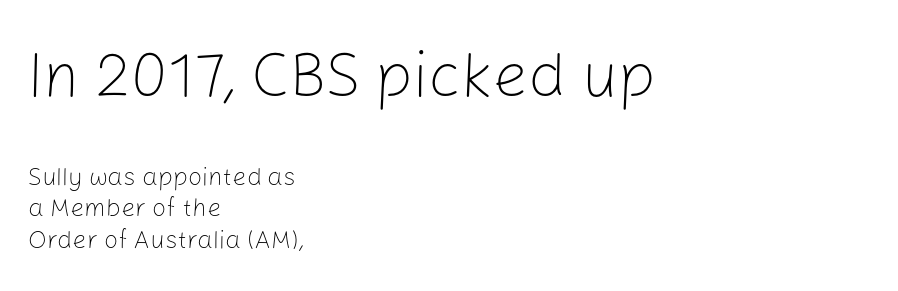
The image shows 63 px light sans-serif type, upright; set left-aligned, normal line spacing (1.26x), normal letter spacing, not underlined; the first (top) block is 2.52x larger; low stroke contrast and a medium x-height.
